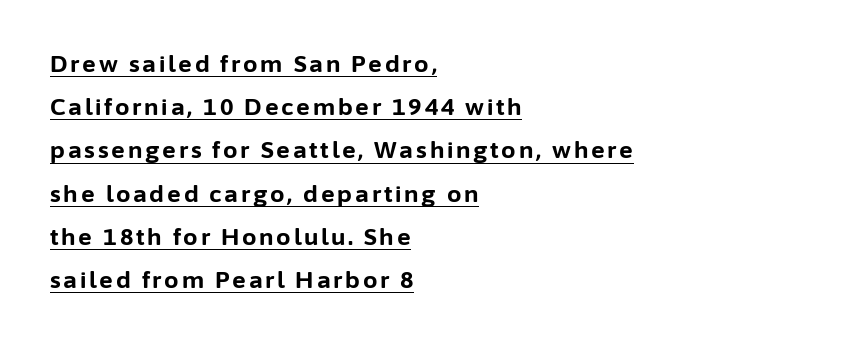
Q: Is the text bold? A: Yes.
Q: Is the text italic (slanted)? A: No, it is upright.
Q: Is the text underlined? A: Yes.
Q: How is the paragraph aligned? A: Left-aligned.
